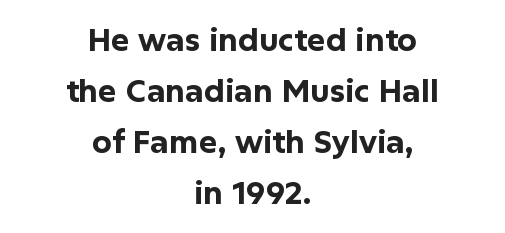
The image shows 31 px bold sans-serif type, upright; set centered, normal line spacing (1.65x), normal letter spacing, not underlined; low stroke contrast and a medium x-height.
